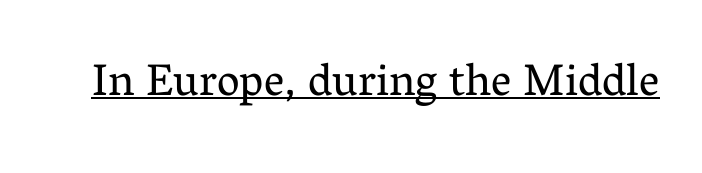
Q: Is the text bold? A: No.
Q: Is the text italic (slanted)? A: No, it is upright.
Q: Is the typeface a serif or a sans-serif typeface? A: Serif.
Q: Is the text underlined? A: Yes.
Q: Is the spacing between letters normal or unusually wide? A: Normal.
Q: Width (condensed, normal, or wide)? A: Normal.
Q: Stroke contrast? A: Medium.
Q: x-height? A: Medium.
Q: Monospaced? A: No.
